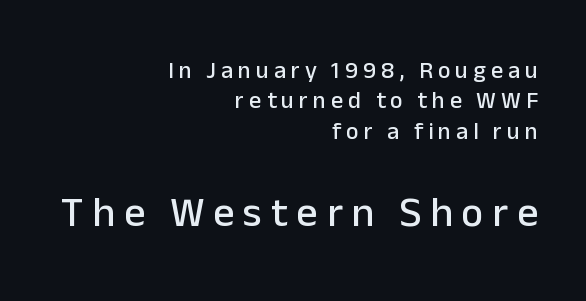
{"serif": "no", "italic": "no", "width": "normal", "stroke_contrast": "low", "x_height": "medium", "monospaced": "no", "underline": "no", "align": "right", "line_spacing": "normal", "line_spacing_ratio": 1.27, "letter_spacing": "wide", "letter_spacing_em": 0.21, "larger_block": "second", "size_ratio": 1.75, "glyph_px": 42}
